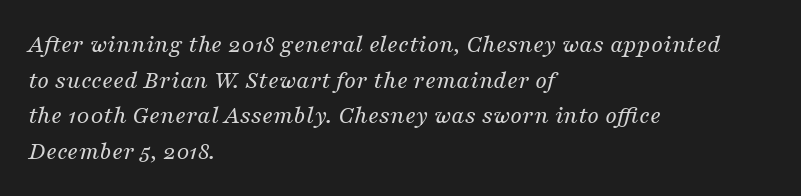
In terms of posture, this sample is oblique. Stems and bowls with no extra thickness — not bold. Line starts are locked; line ends wander. Each row of text sits above clean, open space.
